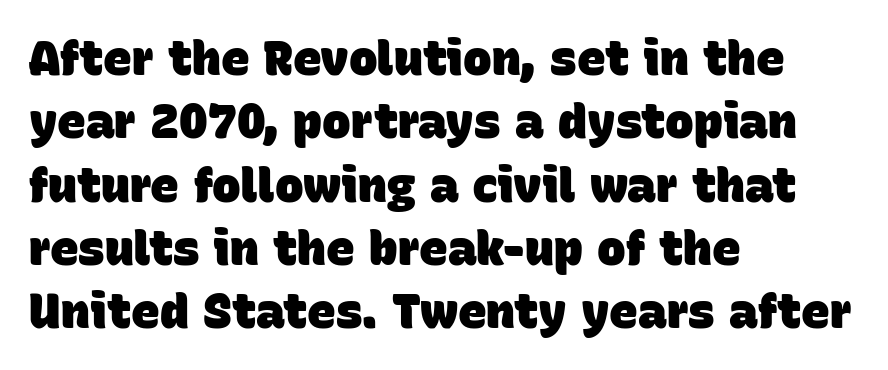
Q: Is the text bold? A: Yes.
Q: Is the typeface a serif or a sans-serif typeface? A: Sans-serif.
Q: Is the text underlined? A: No.
Q: How is the paragraph aligned? A: Left-aligned.
Q: Is the spacing between letters normal or unusually wide? A: Normal.
Q: Is the spacing between lines tight, normal or loose? A: Normal.
Q: Width (condensed, normal, or wide)? A: Normal.
Q: Stroke contrast? A: Low.
Q: x-height? A: Large.
Q: Monospaced? A: No.
